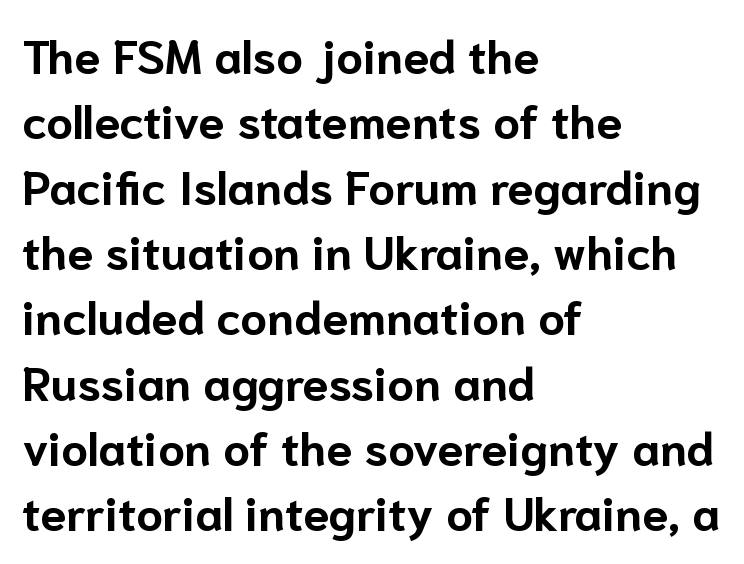
Q: Is the text bold? A: Yes.
Q: Is the text italic (slanted)? A: No, it is upright.
Q: Is the typeface a serif or a sans-serif typeface? A: Sans-serif.
Q: Is the text underlined? A: No.
Q: How is the paragraph aligned? A: Left-aligned.
Q: Is the spacing between letters normal or unusually wide? A: Normal.
Q: Is the spacing between lines tight, normal or loose? A: Normal.
Q: Width (condensed, normal, or wide)? A: Normal.
Q: Stroke contrast? A: Low.
Q: x-height? A: Medium.
Q: Monospaced? A: No.
